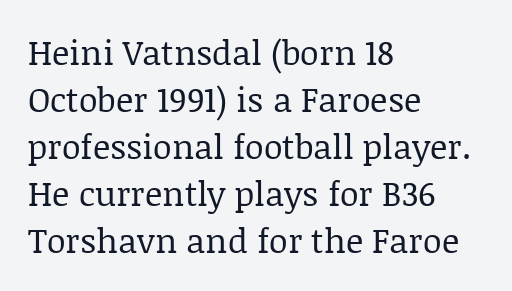
{"serif": "yes", "italic": "no", "bold": "no", "weight": "regular", "width": "normal", "stroke_contrast": "low", "x_height": "large", "monospaced": "no", "underline": "no", "align": "left", "line_spacing": "normal", "line_spacing_ratio": 1.38, "letter_spacing": "normal", "letter_spacing_em": 0.0, "glyph_px": 34}
